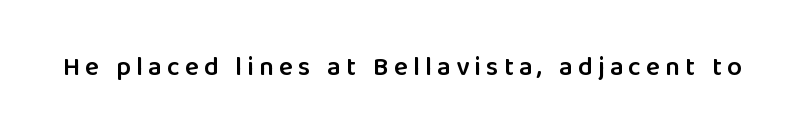
{"italic": "no", "bold": "semi", "underline": "no", "letter_spacing": "wide", "letter_spacing_em": 0.2, "glyph_px": 26}
